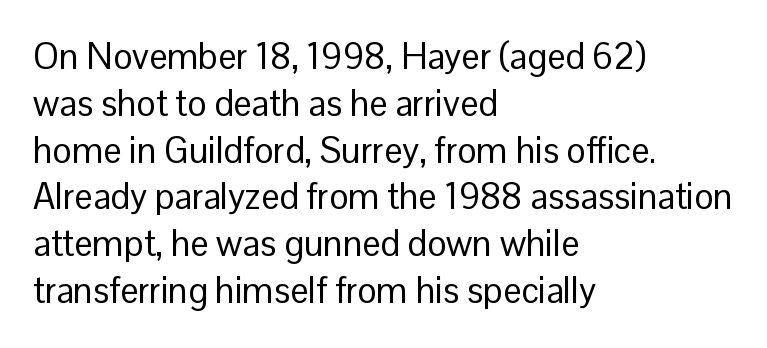
{"serif": "no", "italic": "no", "bold": "no", "weight": "regular", "width": "normal", "stroke_contrast": "low", "x_height": "medium", "monospaced": "no", "underline": "no", "align": "left", "line_spacing": "normal", "line_spacing_ratio": 1.3, "letter_spacing": "normal", "letter_spacing_em": 0.0, "glyph_px": 36}
